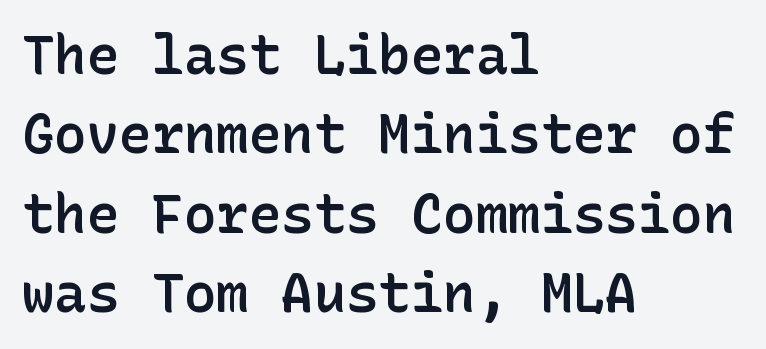
Q: Is the text bold? A: Semi-bold.
Q: Is the text italic (slanted)? A: No, it is upright.
Q: Is the typeface a serif or a sans-serif typeface? A: Sans-serif.
Q: Is the text underlined? A: No.
Q: How is the paragraph aligned? A: Left-aligned.
Q: Is the spacing between letters normal or unusually wide? A: Normal.
Q: Is the spacing between lines tight, normal or loose? A: Normal.
Q: Width (condensed, normal, or wide)? A: Normal.
Q: Stroke contrast? A: Low.
Q: x-height? A: Medium.
